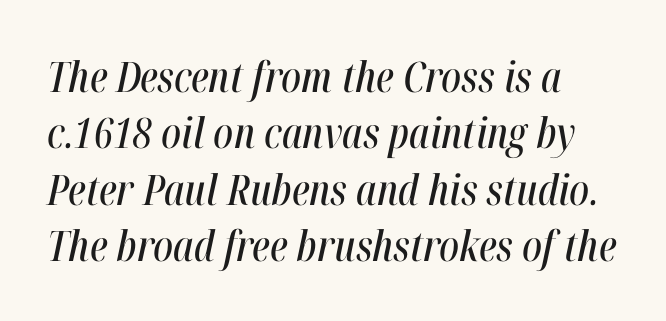
The image shows 42 px condensed type, italic (leaning right); set left-aligned, normal line spacing (1.34x), normal letter spacing, not underlined; high stroke contrast and a medium x-height.
